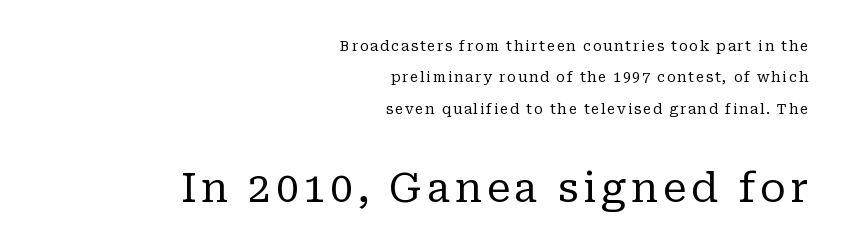
Q: Is the text bold? A: No.
Q: Is the text italic (slanted)? A: No, it is upright.
Q: Is the typeface a serif or a sans-serif typeface? A: Serif.
Q: Is the text underlined? A: No.
Q: How is the paragraph aligned? A: Right-aligned.
Q: Is the spacing between lines tight, normal or loose? A: Loose.
Q: Which block of text is set in a larger size, the first (top) or the second (bottom)? A: The second (bottom) one.
Q: Width (condensed, normal, or wide)? A: Normal.
Q: Stroke contrast? A: Low.
Q: x-height? A: Medium.
Q: Monospaced? A: No.
